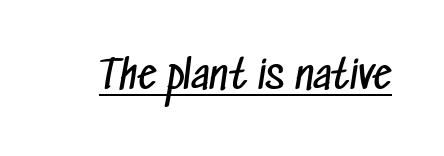
Q: Is the text bold? A: No.
Q: Is the typeface a serif or a sans-serif typeface? A: Sans-serif.
Q: Is the text underlined? A: Yes.
Q: Is the spacing between letters normal or unusually wide? A: Normal.
Q: Width (condensed, normal, or wide)? A: Condensed.
Q: Stroke contrast? A: Low.
Q: x-height? A: Medium.
Q: Monospaced? A: No.
